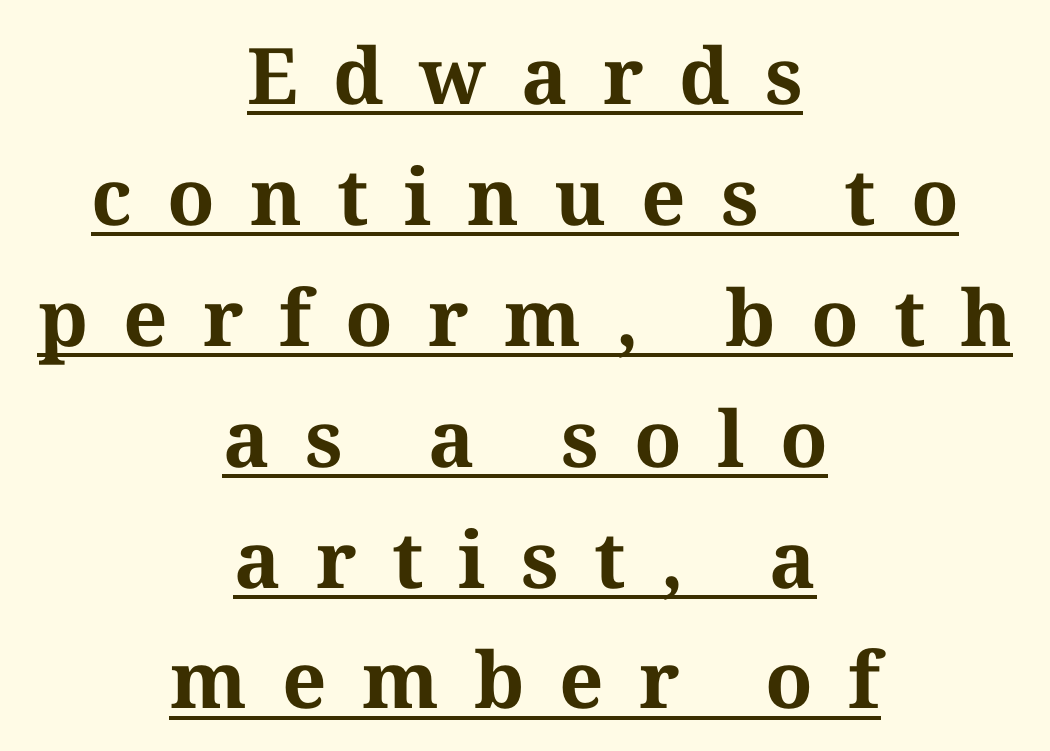
The image shows 78 px bold serif type, upright; set centered, normal line spacing (1.55x), unusually wide letter spacing (+0.45 em), underlined; medium stroke contrast and a medium x-height.
